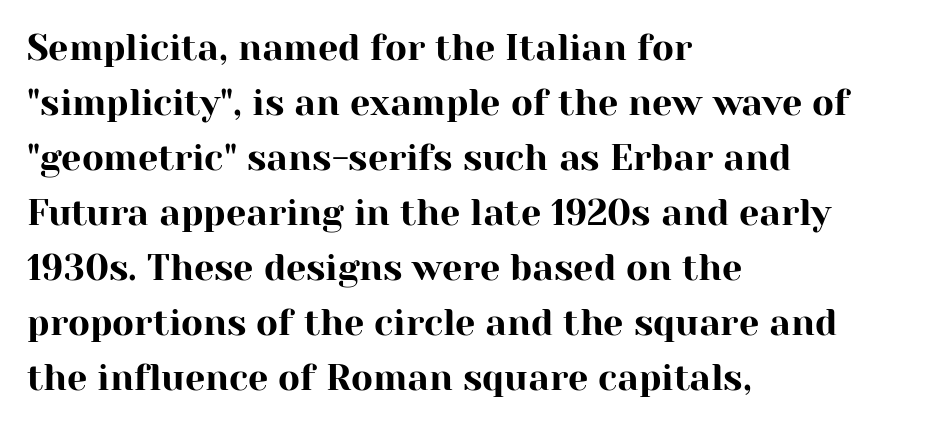
The image shows 36 px serif type, upright; set left-aligned, normal line spacing (1.53x), normal letter spacing, not underlined; high stroke contrast and a medium x-height.
